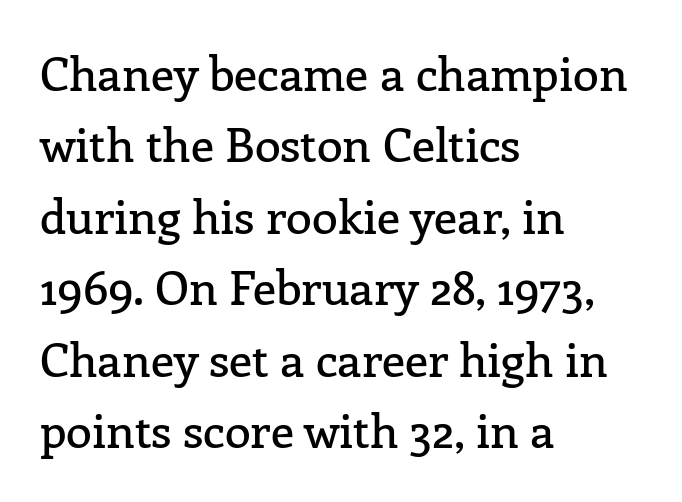
Q: Is the text italic (slanted)? A: No, it is upright.
Q: Is the typeface a serif or a sans-serif typeface? A: Serif.
Q: Is the text underlined? A: No.
Q: How is the paragraph aligned? A: Left-aligned.
Q: Is the spacing between letters normal or unusually wide? A: Normal.
Q: Is the spacing between lines tight, normal or loose? A: Normal.
Q: Width (condensed, normal, or wide)? A: Normal.
Q: Stroke contrast? A: Low.
Q: x-height? A: Medium.
Q: Monospaced? A: No.
